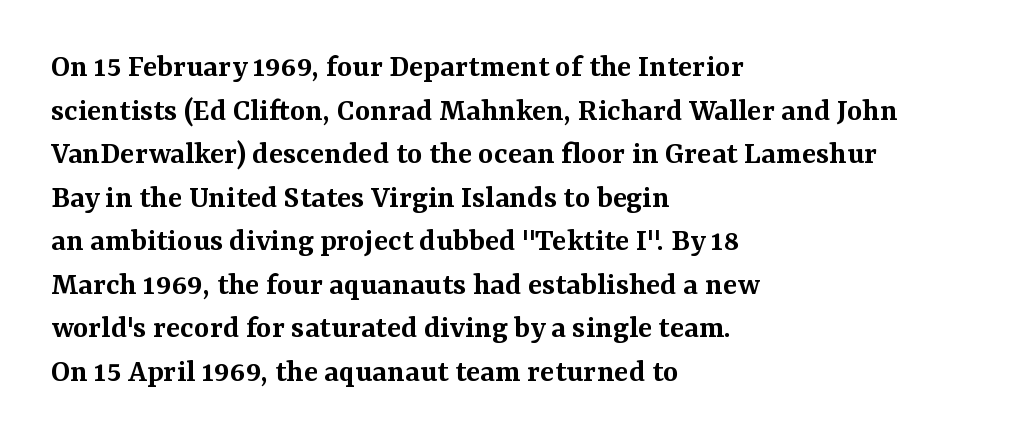
The image shows 33 px semibold serif type, upright; set left-aligned, normal line spacing (1.32x), normal letter spacing, not underlined; medium stroke contrast and a medium x-height.
